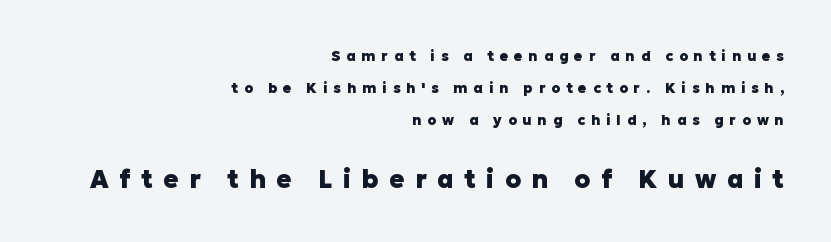
The image shows 25 px bold type, upright; set right-aligned, loose line spacing (2.28x), unusually wide letter spacing (+0.42 em), not underlined; the second (bottom) block is 1.79x larger.
